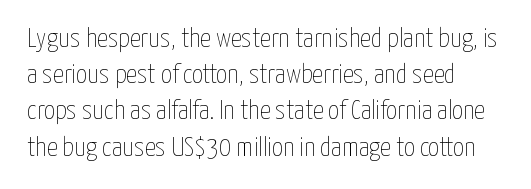
The image shows 27 px text type, upright; set left-aligned, normal line spacing (1.34x), normal letter spacing, not underlined.
